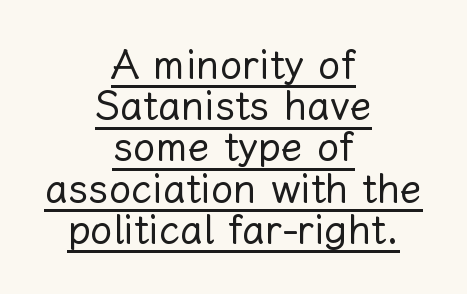
Compared with typical body copy, the letter spacing here is the same. Neither beginnings nor endings align; midpoints do. Somebody hit Ctrl+U on this one — the words are underlined. The vertical gap from one line to the next is small.
